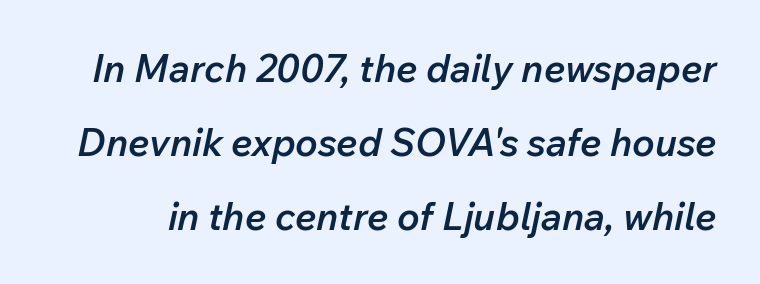
{"italic": "yes", "lean": "right", "slant_degrees": 12, "bold": "semi", "weight": "semibold", "width": "normal", "stroke_contrast": "low", "x_height": "medium", "monospaced": "no", "underline": "no", "line_spacing": "loose", "line_spacing_ratio": 1.95, "letter_spacing": "normal", "letter_spacing_em": 0.0, "glyph_px": 38}
